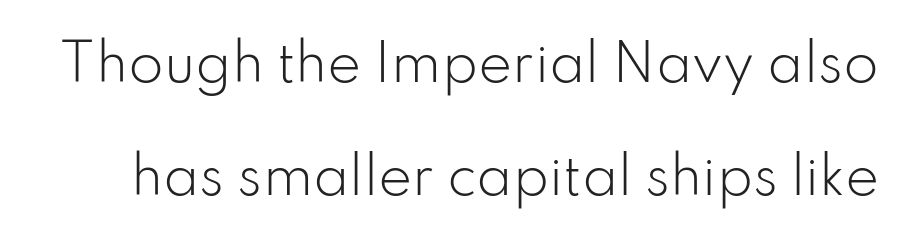
Letters have the restrained weight of plain body copy at most. This sample uses an upright cut, with every glyph sitting square on the baseline. Notice the wide empty band between every row — that's loose leading. Spacing verdict: proportional, widths tailored to each character.
